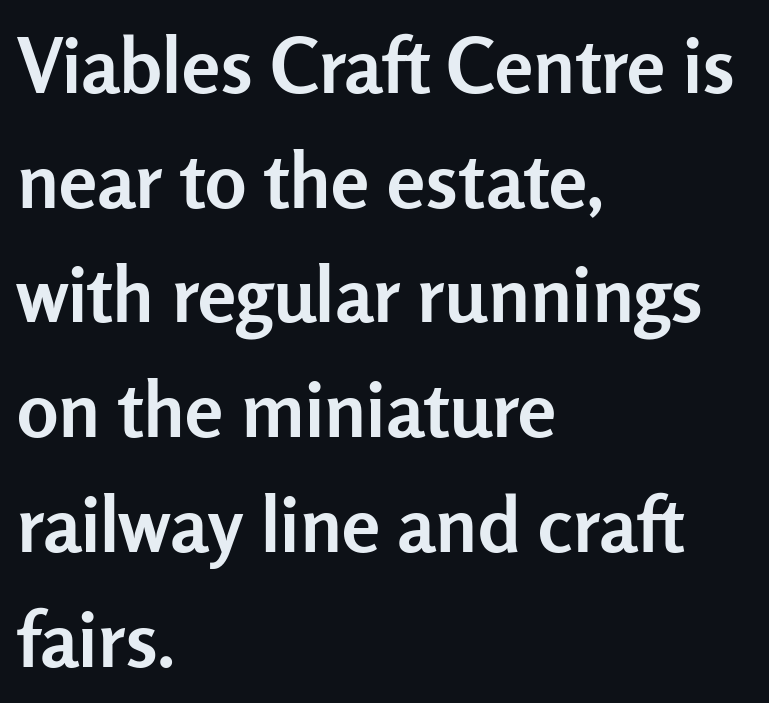
The image shows 77 px semibold sans-serif type, upright; set left-aligned, normal line spacing (1.49x), normal letter spacing, not underlined; low stroke contrast and a medium x-height.
